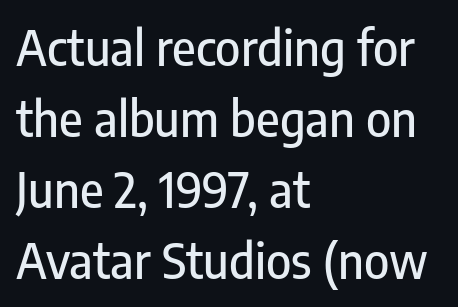
{"serif": "no", "italic": "no", "width": "condensed", "stroke_contrast": "low", "x_height": "medium", "monospaced": "no", "underline": "no", "align": "left", "line_spacing": "normal", "line_spacing_ratio": 1.48, "letter_spacing": "normal", "letter_spacing_em": 0.0, "glyph_px": 48}
